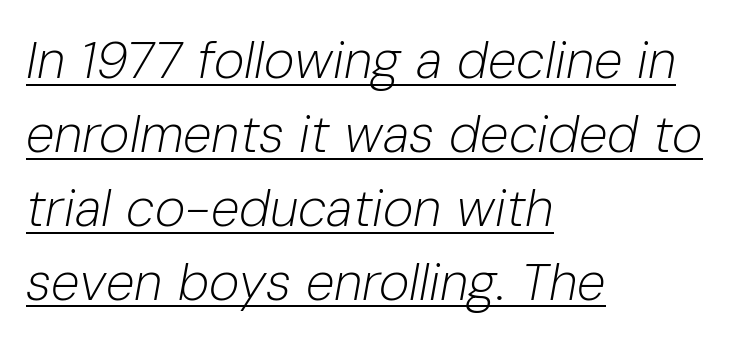
The image shows 52 px light type, italic (leaning right); set left-aligned, normal line spacing (1.42x), normal letter spacing, underlined; low stroke contrast and a medium x-height.
